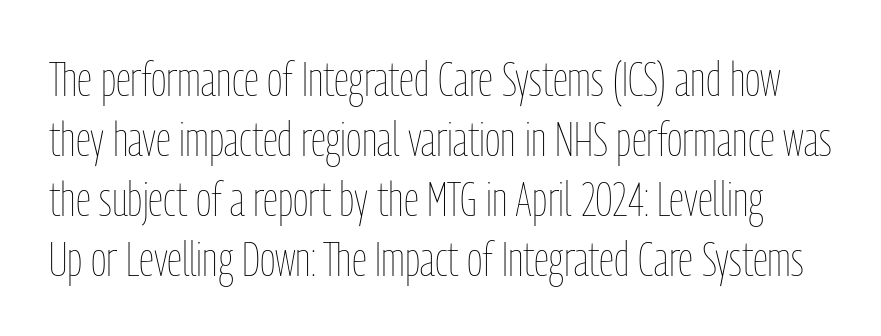
Q: Is the text bold? A: No.
Q: Is the text italic (slanted)? A: No, it is upright.
Q: Is the text underlined? A: No.
Q: Is the spacing between letters normal or unusually wide? A: Normal.
Q: Is the spacing between lines tight, normal or loose? A: Normal.
Q: Width (condensed, normal, or wide)? A: Condensed.
Q: Stroke contrast? A: Low.
Q: x-height? A: Medium.
Q: Monospaced? A: No.
